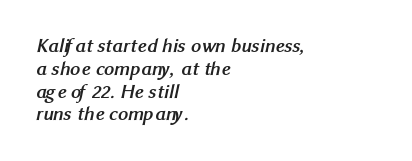
The zone under the glyphs is completely vacant. A full-strength bold gives these letters their thick strokes. The letterforms sit shoulder to shoulder at normal distance. Casual observation: everything's shoved over to the left. Is there much room between lines? No — they nearly touch.
